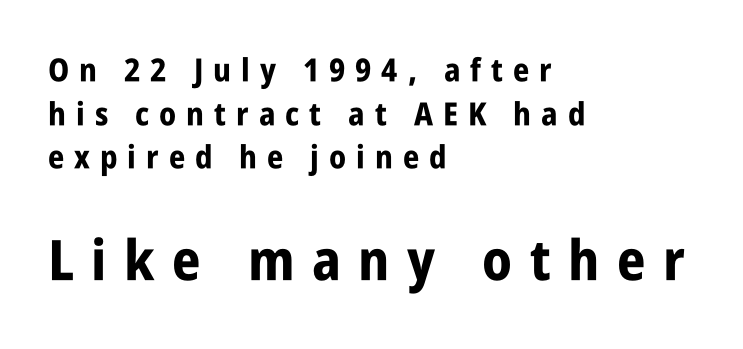
The image shows 56 px bold, condensed sans-serif type, upright; set left-aligned, normal line spacing (1.36x), unusually wide letter spacing (+0.31 em), not underlined; the second (bottom) block is 1.75x larger; low stroke contrast and a large x-height.
